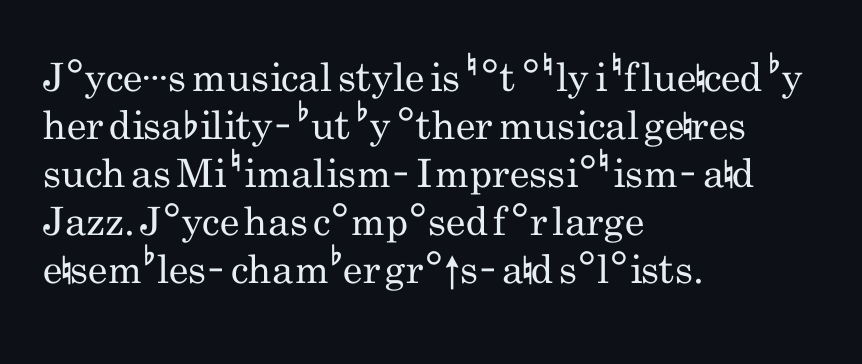
Q: Is the text bold? A: No.
Q: Is the text italic (slanted)? A: No, it is upright.
Q: Is the typeface a serif or a sans-serif typeface? A: Sans-serif.
Q: Is the text underlined? A: No.
Q: How is the paragraph aligned? A: Left-aligned.
Q: Is the spacing between letters normal or unusually wide? A: Normal.
Q: Width (condensed, normal, or wide)? A: Condensed.
Q: Stroke contrast? A: Low.
Q: x-height? A: Small.
Q: Monospaced? A: No.
